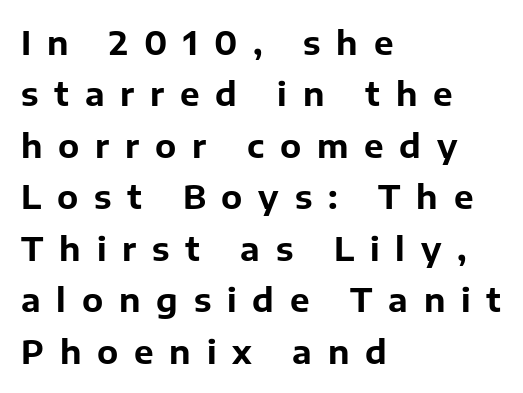
The image shows 33 px bold sans-serif type, upright; set left-aligned, normal line spacing (1.56x), unusually wide letter spacing (+0.48 em), not underlined; low stroke contrast and a medium x-height.
